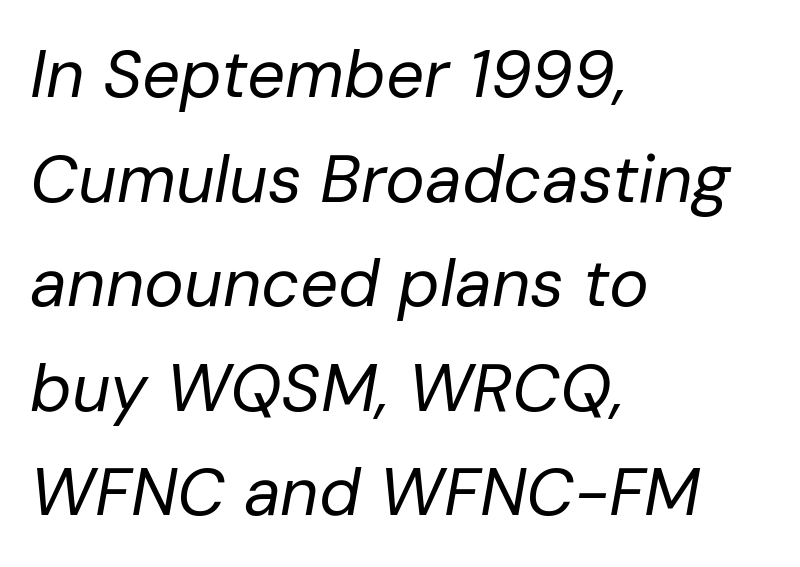
Q: Is the text bold? A: No.
Q: Is the text italic (slanted)? A: Yes, it leans right by about 10 degrees.
Q: Is the text underlined? A: No.
Q: How is the paragraph aligned? A: Left-aligned.
Q: Is the spacing between letters normal or unusually wide? A: Normal.
Q: Is the spacing between lines tight, normal or loose? A: Normal.
Q: Width (condensed, normal, or wide)? A: Normal.
Q: Stroke contrast? A: Low.
Q: x-height? A: Medium.
Q: Monospaced? A: No.
